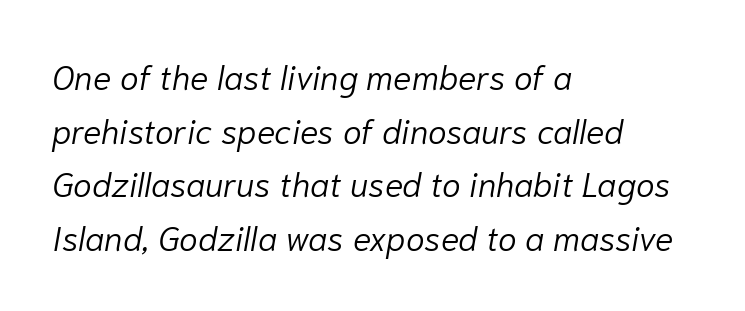
Q: Is the text bold? A: No.
Q: Is the text italic (slanted)? A: Yes, it leans right by about 10 degrees.
Q: Is the text underlined? A: No.
Q: How is the paragraph aligned? A: Left-aligned.
Q: Is the spacing between letters normal or unusually wide? A: Normal.
Q: Is the spacing between lines tight, normal or loose? A: Normal.
Q: Width (condensed, normal, or wide)? A: Normal.
Q: Stroke contrast? A: Low.
Q: x-height? A: Medium.
Q: Monospaced? A: No.
